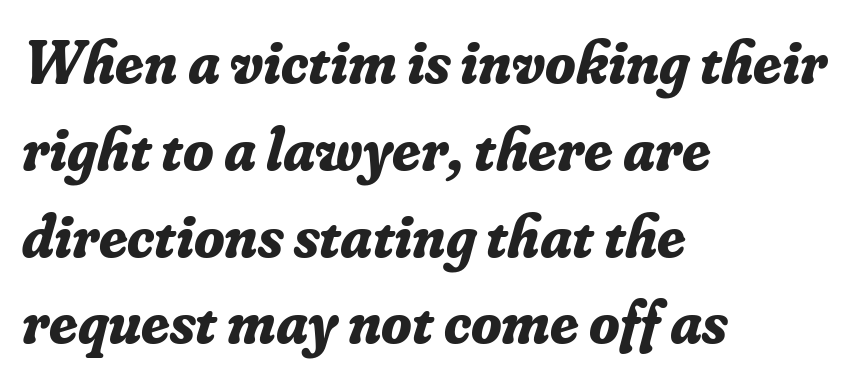
The image shows 62 px bold serif type, italic (leaning right); set left-aligned, normal line spacing (1.4x), normal letter spacing, not underlined; low stroke contrast and a small x-height.
